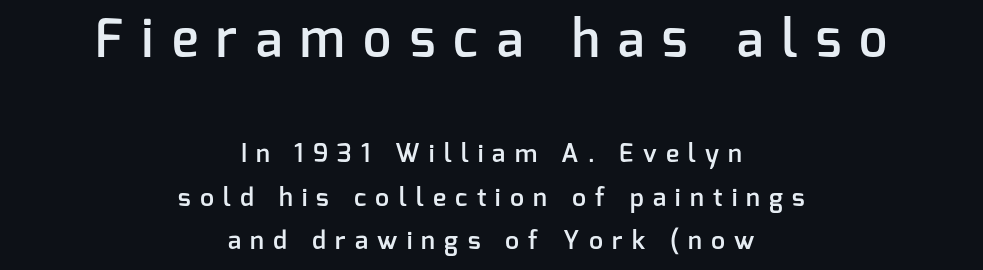
Moderately thickened strokes mark this as semibold type. Here the designer chose a conventional face with non-uniform glyph widths. The specimen omits any rule beneath the text block's lines. Between these two stacked blocks, the higher one wins on size. Rendered with straight, roman letterforms.
